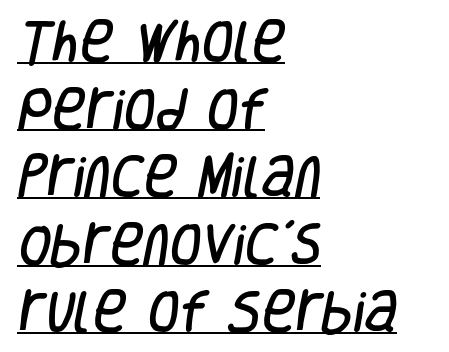
Q: Is the typeface a serif or a sans-serif typeface? A: Sans-serif.
Q: Is the text underlined? A: Yes.
Q: How is the paragraph aligned? A: Left-aligned.
Q: Is the spacing between letters normal or unusually wide? A: Normal.
Q: Is the spacing between lines tight, normal or loose? A: Normal.
Q: Width (condensed, normal, or wide)? A: Condensed.
Q: Stroke contrast? A: Low.
Q: x-height? A: Large.
Q: Monospaced? A: No.
